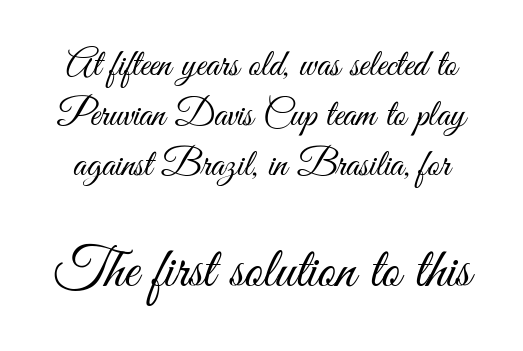
Q: Is the text bold? A: No.
Q: Is the text italic (slanted)? A: Yes.
Q: Is the typeface a serif or a sans-serif typeface? A: Sans-serif.
Q: Is the text underlined? A: No.
Q: Is the spacing between letters normal or unusually wide? A: Normal.
Q: Is the spacing between lines tight, normal or loose? A: Normal.
Q: Which block of text is set in a larger size, the first (top) or the second (bottom)? A: The second (bottom) one.
Q: Width (condensed, normal, or wide)? A: Condensed.
Q: Stroke contrast? A: Medium.
Q: x-height? A: Small.
Q: Monospaced? A: No.
